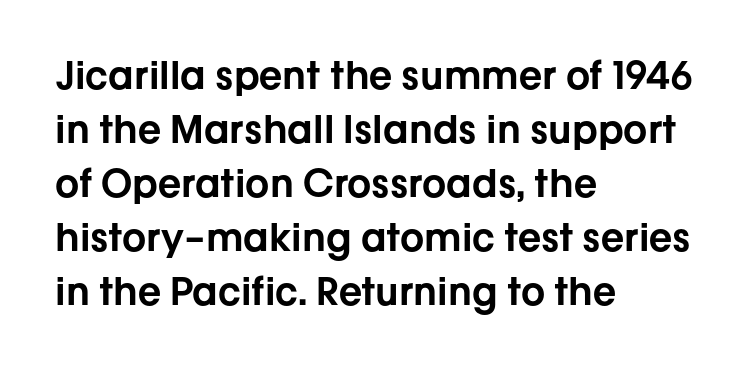
Q: Is the text italic (slanted)? A: No, it is upright.
Q: Is the typeface a serif or a sans-serif typeface? A: Sans-serif.
Q: Is the text underlined? A: No.
Q: How is the paragraph aligned? A: Left-aligned.
Q: Is the spacing between letters normal or unusually wide? A: Normal.
Q: Is the spacing between lines tight, normal or loose? A: Normal.
Q: Width (condensed, normal, or wide)? A: Normal.
Q: Stroke contrast? A: Low.
Q: x-height? A: Medium.
Q: Monospaced? A: No.
